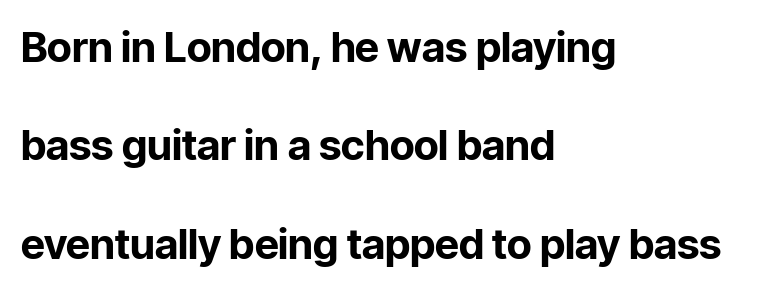
Reading down the block, your eye returns to a fixed left position each line. Pretty heavy lettering here — definitely bold. Nothing unusual about the tracking: characters are spaced as the font intends. Posture: vertical. What kind of face is this? One without serifs — a sans.
